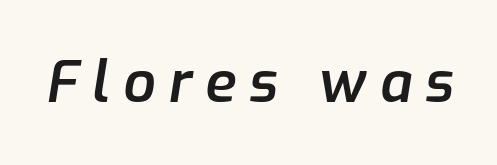
Students, note that the glyphs here are deliberately spaced far apart. These words are printed semibold, heavier than regular yet not bold. A typesetter would call this proportional, since set widths differ per character. Only glyphs here, with clear space below each row. Compared with ordinary roman type, these characters are visibly tilted.
